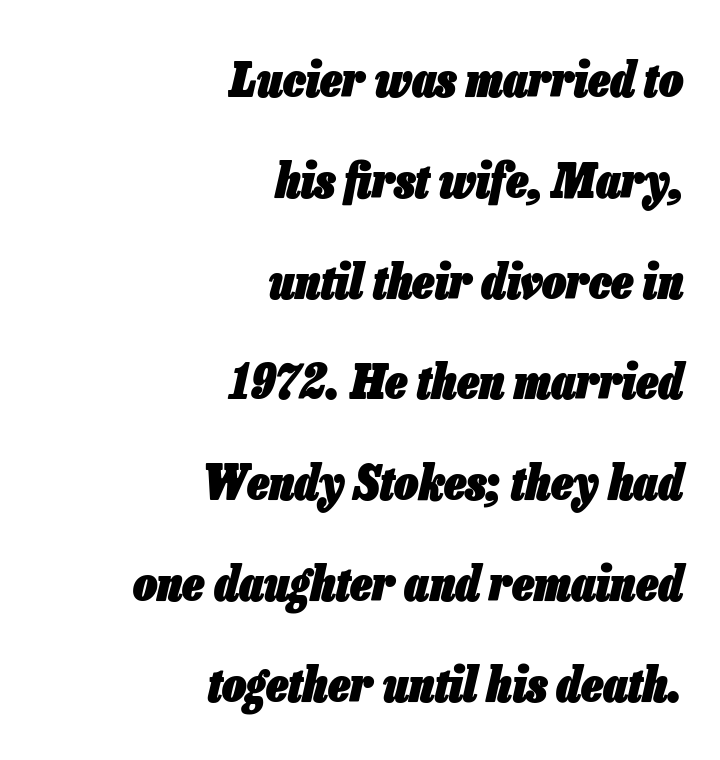
Q: Is the text bold? A: Yes.
Q: Is the text italic (slanted)? A: Yes, it leans right by about 13 degrees.
Q: Is the text underlined? A: No.
Q: How is the paragraph aligned? A: Right-aligned.
Q: Is the spacing between letters normal or unusually wide? A: Normal.
Q: Is the spacing between lines tight, normal or loose? A: Loose.
Q: Width (condensed, normal, or wide)? A: Condensed.
Q: Stroke contrast? A: Low.
Q: x-height? A: Medium.
Q: Monospaced? A: No.
